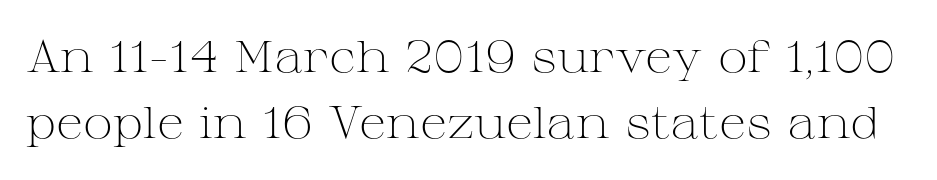
Q: Is the text bold? A: No.
Q: Is the text italic (slanted)? A: No, it is upright.
Q: Is the typeface a serif or a sans-serif typeface? A: Serif.
Q: Is the text underlined? A: No.
Q: Is the spacing between letters normal or unusually wide? A: Normal.
Q: Is the spacing between lines tight, normal or loose? A: Normal.
Q: Width (condensed, normal, or wide)? A: Wide.
Q: Stroke contrast? A: Medium.
Q: x-height? A: Medium.
Q: Monospaced? A: No.
